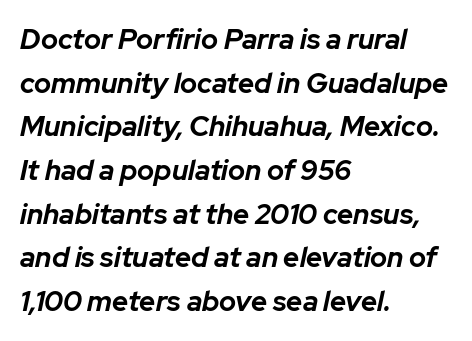
This sample uses plain, unmodified letter spacing. The vertical gap from one line to the next is medium. The letters advance in unequal steps, a hallmark of proportional type. Bold? Absolutely — the strokes are thick and heavy. The gap between lines stays unmarked. Notice how the passage keeps a crisp vertical edge on the left only.
